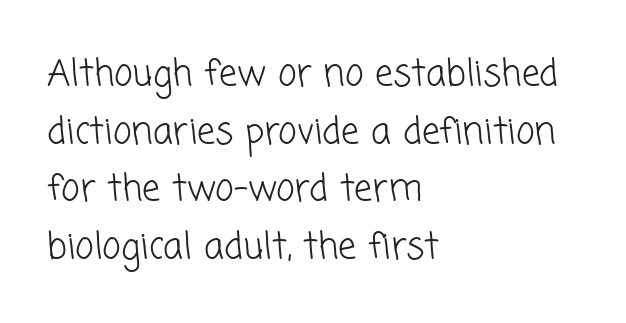
The image shows 36 px light sans-serif type; set left-aligned, normal line spacing (1.6x), normal letter spacing, not underlined; low stroke contrast and a medium x-height.
